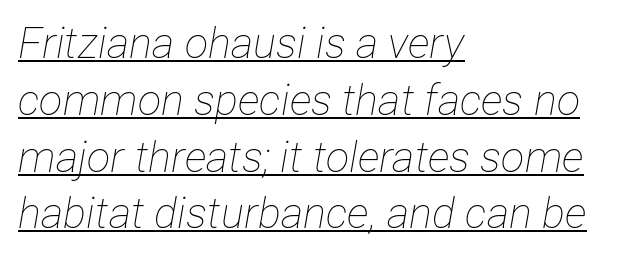
The image shows 43 px thin, condensed type, italic (leaning right); set left-aligned, normal line spacing (1.32x), normal letter spacing, underlined; low stroke contrast and a medium x-height.
